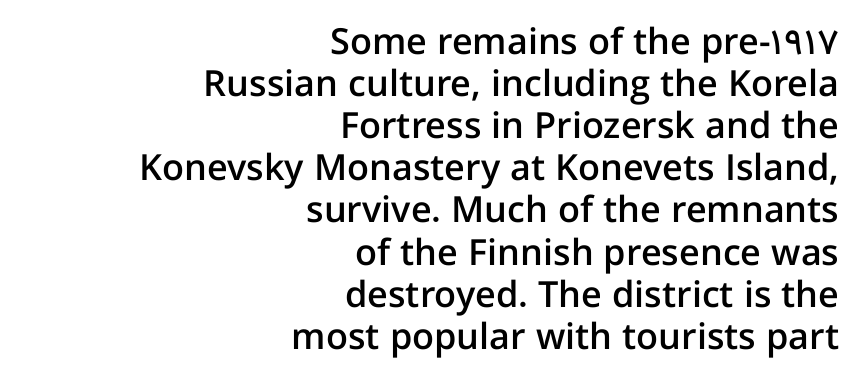
The image shows 36 px semibold sans-serif type, upright; set right-aligned, line spacing 1.17x, normal letter spacing, not underlined; low stroke contrast and a medium x-height.
